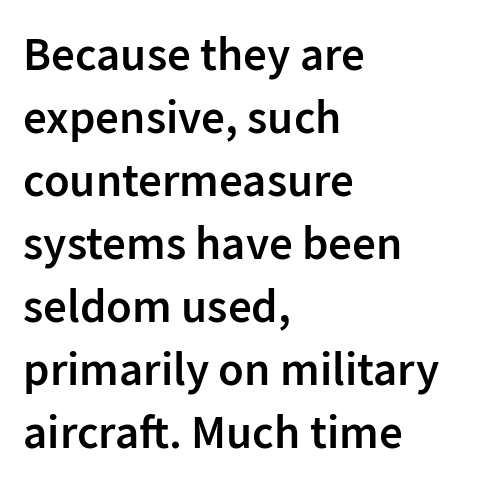
Q: Is the text bold? A: Semi-bold.
Q: Is the text italic (slanted)? A: No, it is upright.
Q: Is the typeface a serif or a sans-serif typeface? A: Sans-serif.
Q: Is the text underlined? A: No.
Q: How is the paragraph aligned? A: Left-aligned.
Q: Is the spacing between letters normal or unusually wide? A: Normal.
Q: Is the spacing between lines tight, normal or loose? A: Normal.
Q: Width (condensed, normal, or wide)? A: Normal.
Q: Stroke contrast? A: Low.
Q: x-height? A: Medium.
Q: Monospaced? A: No.
